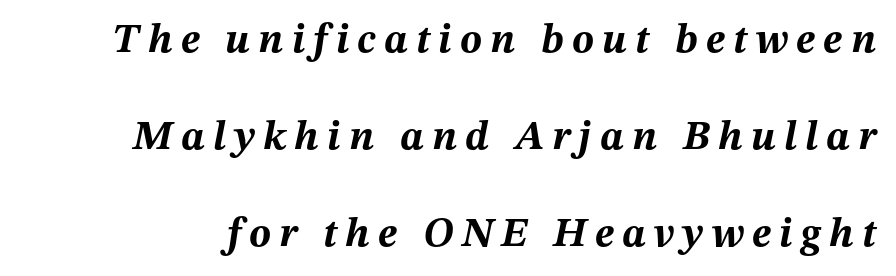
Q: Is the text bold? A: Yes.
Q: Is the text italic (slanted)? A: Yes, it leans right by about 12 degrees.
Q: Is the text underlined? A: No.
Q: Is the spacing between letters normal or unusually wide? A: Unusually wide.
Q: Is the spacing between lines tight, normal or loose? A: Loose.
Q: Width (condensed, normal, or wide)? A: Normal.
Q: Stroke contrast? A: Medium.
Q: x-height? A: Medium.
Q: Monospaced? A: No.
